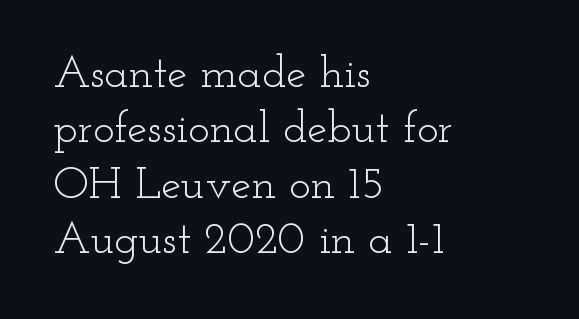
{"serif": "yes", "italic": "no", "bold": "no", "weight": "light", "width": "wide", "stroke_contrast": "low", "x_height": "small", "monospaced": "no", "underline": "no", "align": "left", "line_spacing_ratio": 1.23, "letter_spacing": "normal", "letter_spacing_em": 0.0, "glyph_px": 45}
